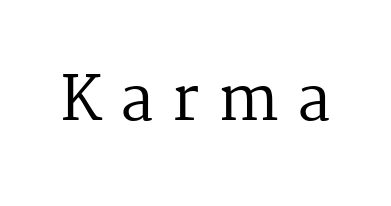
Q: Is the text bold? A: No.
Q: Is the text italic (slanted)? A: No, it is upright.
Q: Is the typeface a serif or a sans-serif typeface? A: Serif.
Q: Is the text underlined? A: No.
Q: Is the spacing between letters normal or unusually wide? A: Unusually wide.
Q: Width (condensed, normal, or wide)? A: Normal.
Q: Stroke contrast? A: Medium.
Q: x-height? A: Medium.
Q: Monospaced? A: No.
